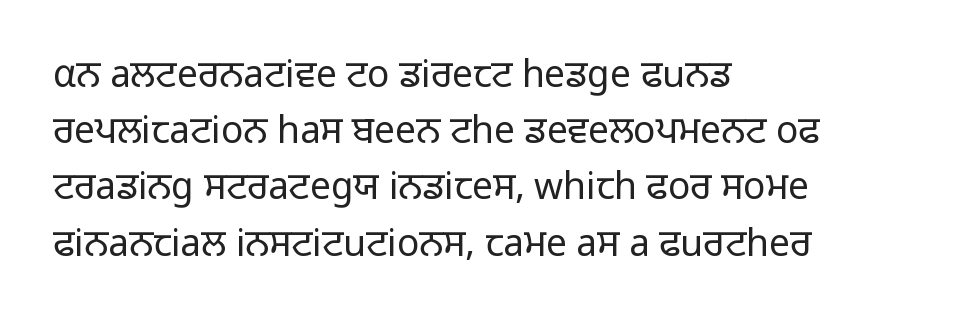
Q: Is the text bold? A: No.
Q: Is the text italic (slanted)? A: No, it is upright.
Q: Is the typeface a serif or a sans-serif typeface? A: Sans-serif.
Q: Is the text underlined? A: No.
Q: How is the paragraph aligned? A: Left-aligned.
Q: Is the spacing between letters normal or unusually wide? A: Normal.
Q: Is the spacing between lines tight, normal or loose? A: Normal.
Q: Width (condensed, normal, or wide)? A: Normal.
Q: Stroke contrast? A: Low.
Q: x-height? A: Medium.
Q: Monospaced? A: No.
